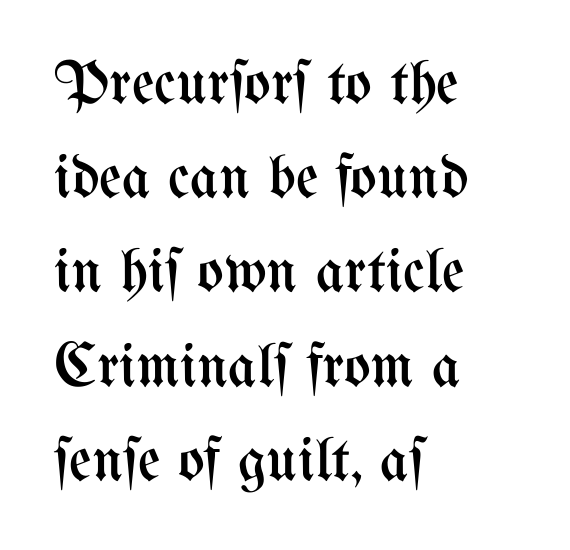
Q: Is the text bold? A: No.
Q: Is the text italic (slanted)? A: No, it is upright.
Q: Is the text underlined? A: No.
Q: How is the paragraph aligned? A: Left-aligned.
Q: Is the spacing between letters normal or unusually wide? A: Normal.
Q: Is the spacing between lines tight, normal or loose? A: Normal.
Q: Width (condensed, normal, or wide)? A: Condensed.
Q: Stroke contrast? A: Medium.
Q: x-height? A: Medium.
Q: Monospaced? A: No.
